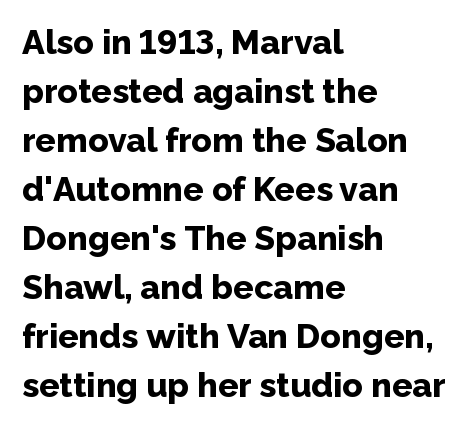
Q: Is the text bold? A: Yes.
Q: Is the text italic (slanted)? A: No, it is upright.
Q: Is the typeface a serif or a sans-serif typeface? A: Sans-serif.
Q: Is the text underlined? A: No.
Q: How is the paragraph aligned? A: Left-aligned.
Q: Is the spacing between letters normal or unusually wide? A: Normal.
Q: Is the spacing between lines tight, normal or loose? A: Normal.
Q: Width (condensed, normal, or wide)? A: Normal.
Q: Stroke contrast? A: Low.
Q: x-height? A: Medium.
Q: Monospaced? A: No.
